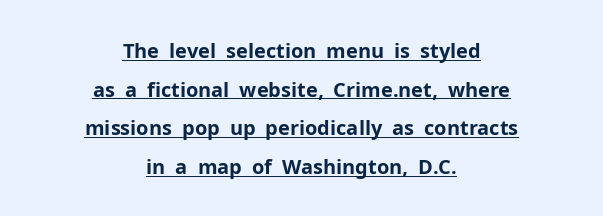
The face used here appears with an underline applied. Compared with an ordinary text face, these strokes are far heavier — a full bold. These lines keep a tight, regular rhythm from letter to letter. The font's upright variant was chosen for this text.
